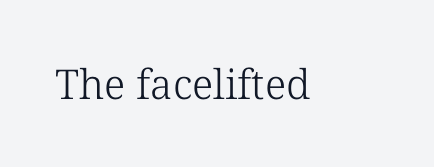
The type family on display is of the serif kind. Does extra space separate the letters? No, they use regular spacing. Think of a printed novel: that variable character pitch is what you see here. Check under the words: just untouched page.
